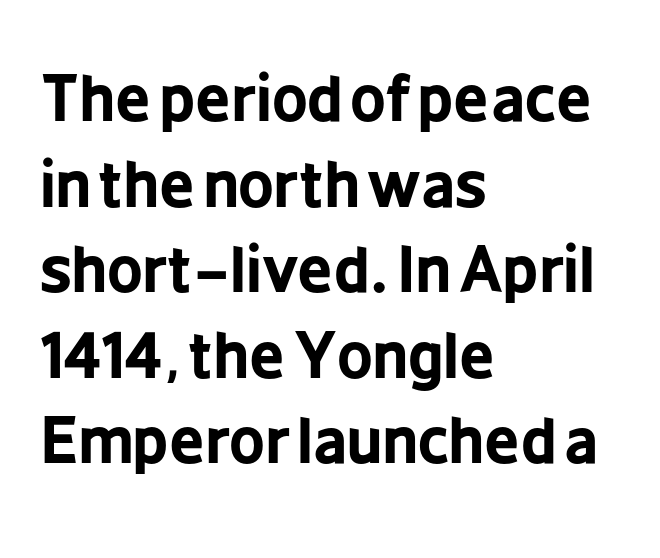
The image shows 62 px bold, condensed sans-serif type, upright; set left-aligned, normal line spacing (1.38x), normal letter spacing, not underlined; low stroke contrast and a medium x-height.
